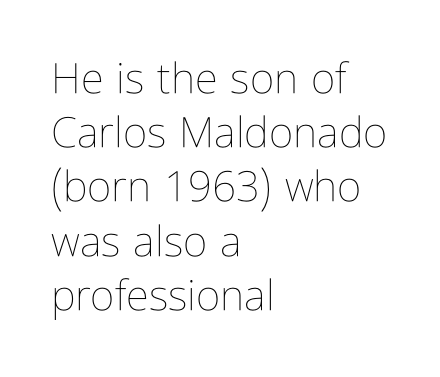
{"italic": "no", "bold": "no", "weight": "thin", "width": "condensed", "stroke_contrast": "low", "x_height": "medium", "monospaced": "no", "underline": "no", "align": "left", "line_spacing": "normal", "line_spacing_ratio": 1.29, "letter_spacing": "normal", "letter_spacing_em": 0.0, "glyph_px": 42}
